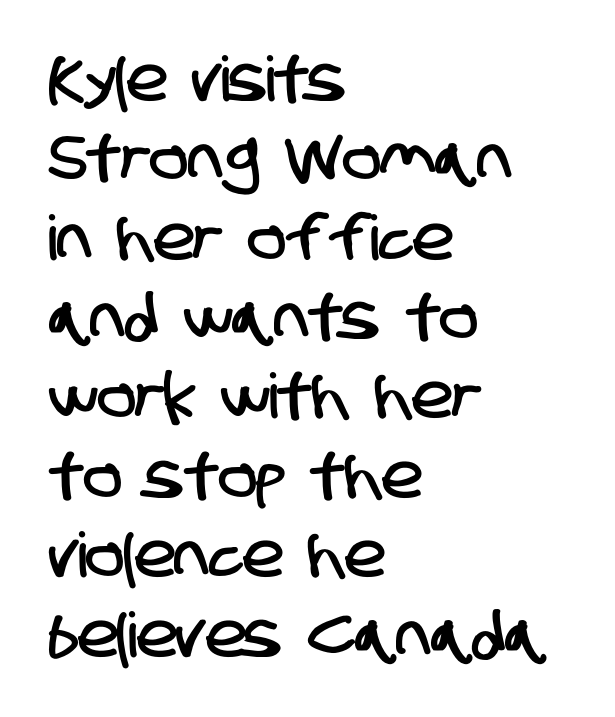
{"serif": "no", "width": "condensed", "stroke_contrast": "low", "x_height": "large", "monospaced": "no", "underline": "no", "align": "left", "line_spacing": "normal", "line_spacing_ratio": 1.28, "letter_spacing": "normal", "letter_spacing_em": 0.0, "glyph_px": 62}
